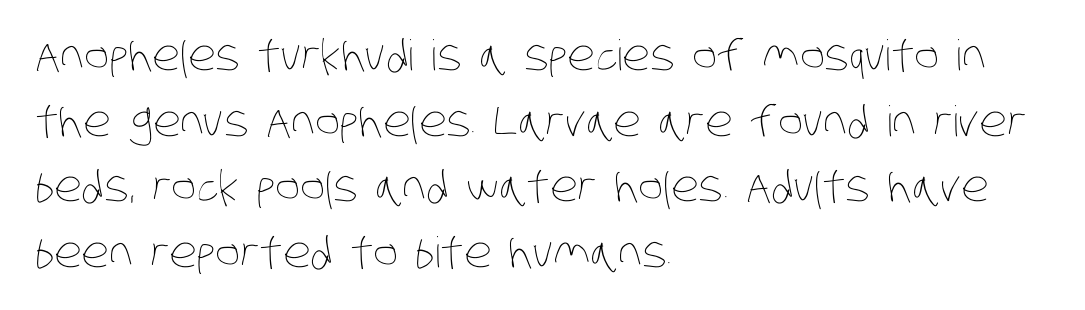
{"bold": "no", "weight": "thin", "width": "condensed", "stroke_contrast": "low", "x_height": "large", "monospaced": "no", "underline": "no", "align": "left", "line_spacing": "normal", "line_spacing_ratio": 1.56, "letter_spacing": "normal", "letter_spacing_em": 0.0, "glyph_px": 42}
